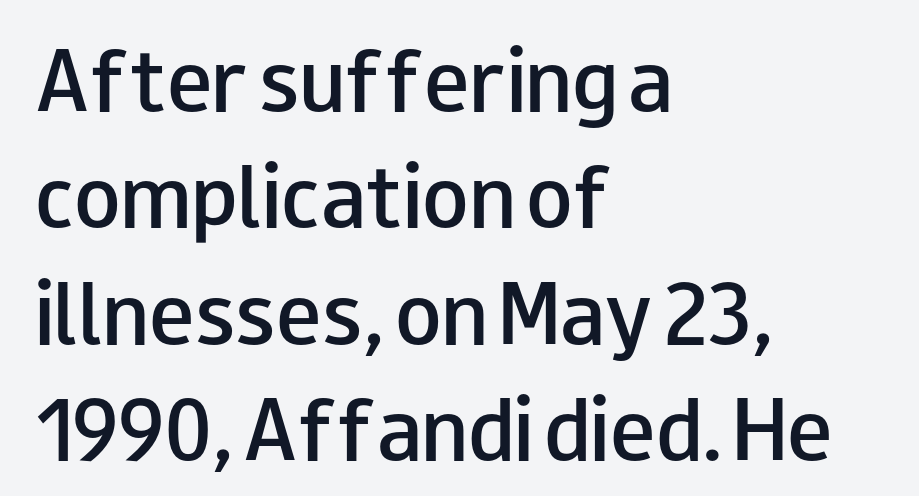
Q: Is the text bold? A: Semi-bold.
Q: Is the text italic (slanted)? A: No, it is upright.
Q: Is the typeface a serif or a sans-serif typeface? A: Sans-serif.
Q: Is the text underlined? A: No.
Q: How is the paragraph aligned? A: Left-aligned.
Q: Is the spacing between letters normal or unusually wide? A: Normal.
Q: Is the spacing between lines tight, normal or loose? A: Normal.
Q: Width (condensed, normal, or wide)? A: Wide.
Q: Stroke contrast? A: Low.
Q: x-height? A: Small.
Q: Monospaced? A: No.
